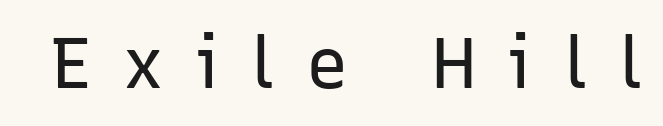
{"serif": "no", "italic": "no", "bold": "no", "weight": "regular", "width": "normal", "stroke_contrast": "low", "x_height": "medium", "monospaced": "no", "underline": "no", "letter_spacing": "wide", "letter_spacing_em": 0.43, "glyph_px": 71}
